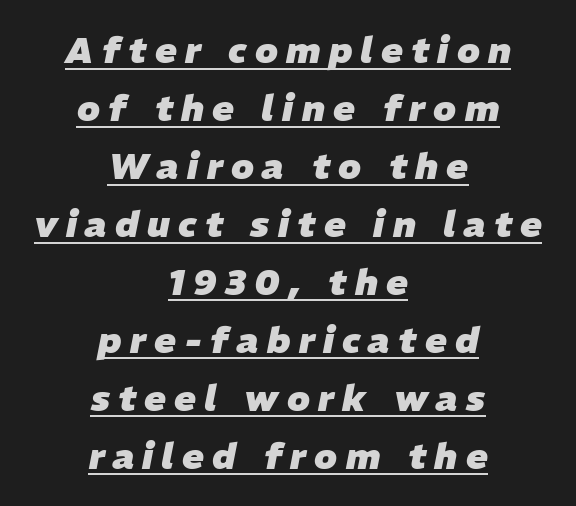
The image shows 36 px heavy type, italic (leaning right); set centered, normal line spacing (1.61x), unusually wide letter spacing (+0.23 em), underlined; low stroke contrast and a medium x-height.
